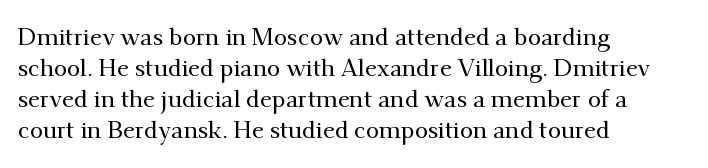
{"italic": "no", "underline": "no", "align": "left", "line_spacing": "normal", "line_spacing_ratio": 1.29, "letter_spacing": "normal", "letter_spacing_em": 0.0, "glyph_px": 24}
